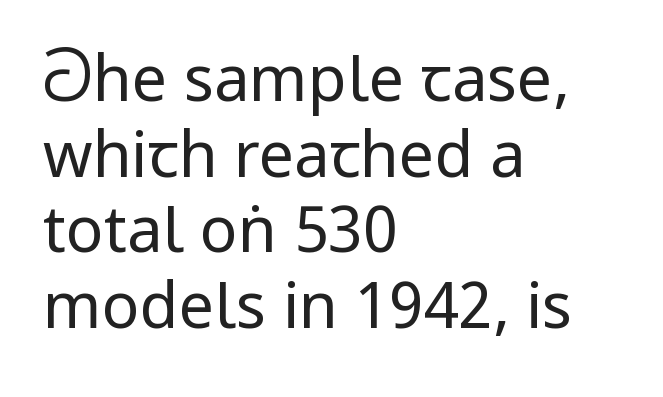
Q: Is the text bold? A: No.
Q: Is the text italic (slanted)? A: No, it is upright.
Q: Is the typeface a serif or a sans-serif typeface? A: Sans-serif.
Q: Is the text underlined? A: No.
Q: How is the paragraph aligned? A: Left-aligned.
Q: Is the spacing between letters normal or unusually wide? A: Normal.
Q: Width (condensed, normal, or wide)? A: Condensed.
Q: Stroke contrast? A: Low.
